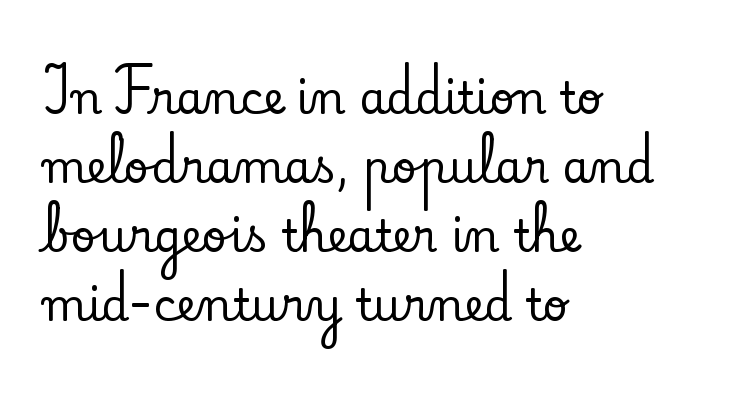
The image shows 44 px serif type, upright; set left-aligned, normal line spacing (1.57x), normal letter spacing, not underlined; low stroke contrast and a small x-height.
